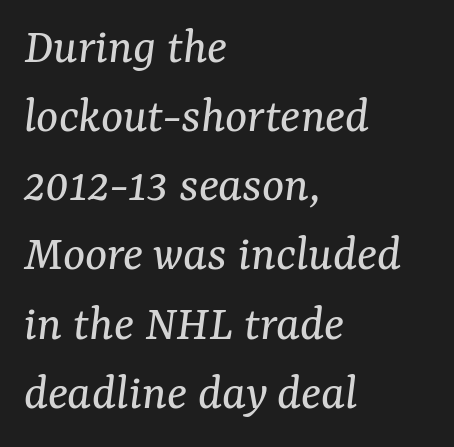
{"serif": "yes", "italic": "yes", "lean": "right", "slant_degrees": 7, "bold": "no", "weight": "regular", "width": "normal", "stroke_contrast": "medium", "x_height": "medium", "monospaced": "no", "underline": "no", "align": "left", "line_spacing": "normal", "line_spacing_ratio": 1.33, "letter_spacing": "normal", "letter_spacing_em": 0.0, "glyph_px": 52}
